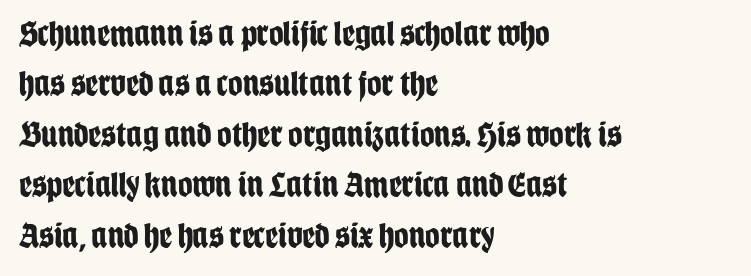
Regarding leading, the lines here are spaced in the standard way. The font family rendered here belongs to the sans-serif group. Thick stems and heavy bowls — unmistakably bold. These lines were composed using upright roman letters.
